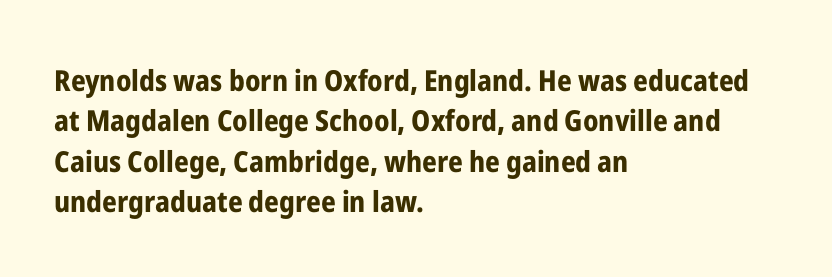
Q: Is the text bold? A: Yes.
Q: Is the text italic (slanted)? A: No, it is upright.
Q: Is the typeface a serif or a sans-serif typeface? A: Sans-serif.
Q: Is the text underlined? A: No.
Q: How is the paragraph aligned? A: Left-aligned.
Q: Is the spacing between letters normal or unusually wide? A: Normal.
Q: Is the spacing between lines tight, normal or loose? A: Normal.
Q: Width (condensed, normal, or wide)? A: Condensed.
Q: Stroke contrast? A: Low.
Q: x-height? A: Medium.
Q: Monospaced? A: No.
